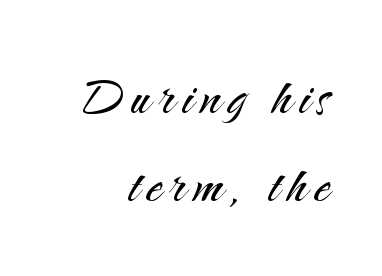
Q: Is the text bold? A: No.
Q: Is the text italic (slanted)? A: Yes.
Q: Is the typeface a serif or a sans-serif typeface? A: Sans-serif.
Q: Is the text underlined? A: No.
Q: How is the paragraph aligned? A: Right-aligned.
Q: Is the spacing between lines tight, normal or loose? A: Normal.
Q: Width (condensed, normal, or wide)? A: Normal.
Q: Stroke contrast? A: Medium.
Q: x-height? A: Small.
Q: Monospaced? A: No.
